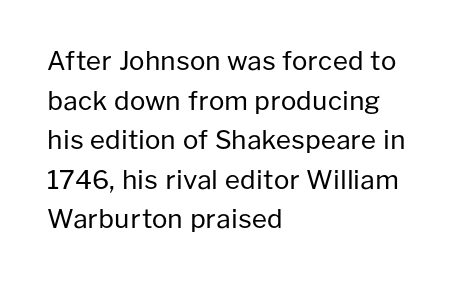
The block of text has a typical density, with ordinary space between rows. The line texture is even and compact thanks to regular tracking. Nothing heavy about these letters — not bold at all. Which margin do the lines hug? The left one — the right edge is uneven.
